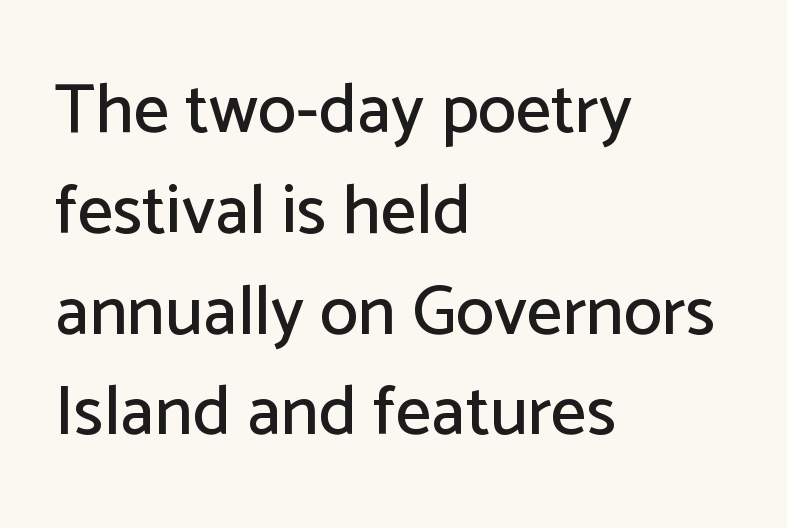
Glance below the letters and you will spot only blank space. Tracking here is standard; glyphs follow each other at the usual distance. Notice how descenders clear the ascenders below comfortably — that's standard leading. When letters stand straight like this, we call the style roman or upright. A typesetter would label this face a sans. This rendering uses left alignment, leaving the right contour irregular.
